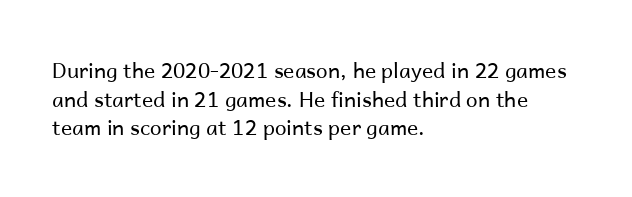
Line beginnings align vertically; line endings do not. Whoever set this chose a conventional vertical rhythm. Stroke mass is kept to a normal reading level or below. Nobody touched the tracking dial on this one.
